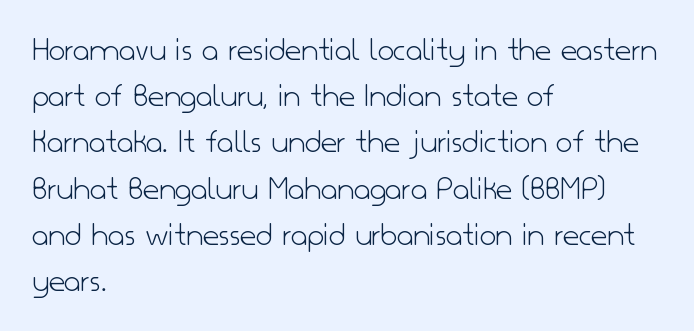
Q: Is the text bold? A: No.
Q: Is the text italic (slanted)? A: No, it is upright.
Q: Is the typeface a serif or a sans-serif typeface? A: Sans-serif.
Q: Is the text underlined? A: No.
Q: How is the paragraph aligned? A: Left-aligned.
Q: Is the spacing between letters normal or unusually wide? A: Normal.
Q: Is the spacing between lines tight, normal or loose? A: Normal.
Q: Width (condensed, normal, or wide)? A: Normal.
Q: Stroke contrast? A: Low.
Q: x-height? A: Small.
Q: Monospaced? A: No.
